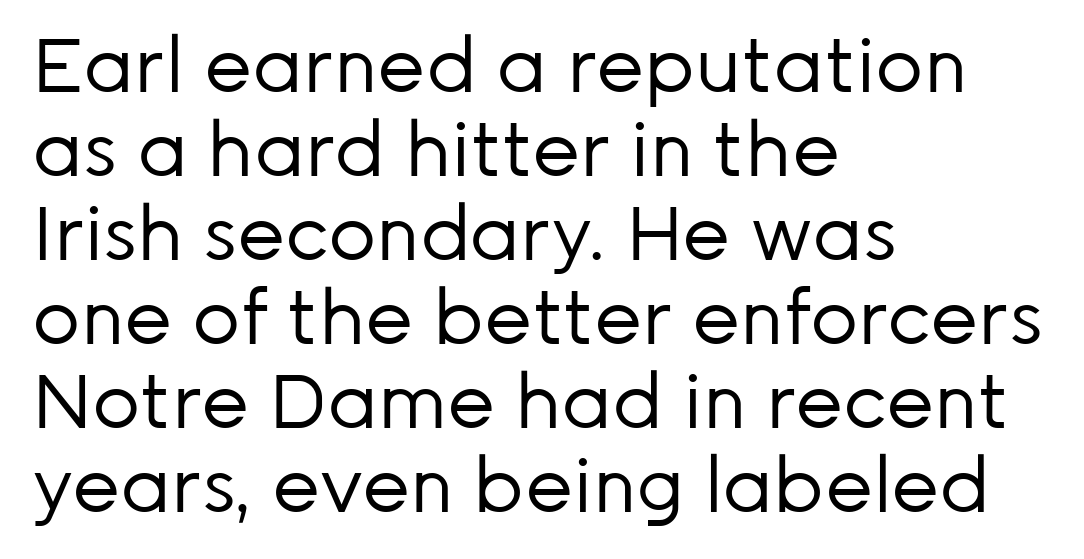
{"serif": "no", "italic": "no", "bold": "no", "weight": "regular", "width": "normal", "stroke_contrast": "low", "x_height": "medium", "monospaced": "no", "underline": "no", "align": "left", "line_spacing": "tight", "line_spacing_ratio": 1.12, "letter_spacing": "normal", "letter_spacing_em": 0.0, "glyph_px": 75}
